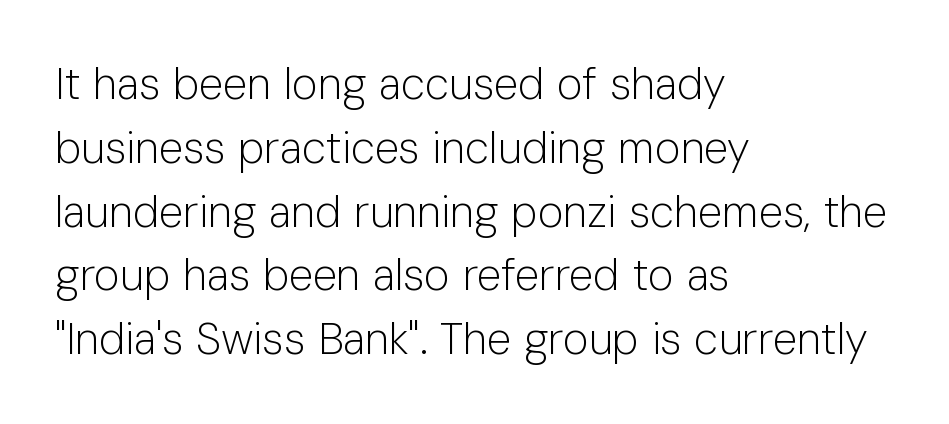
{"serif": "no", "italic": "no", "bold": "no", "weight": "light", "width": "normal", "stroke_contrast": "low", "x_height": "medium", "monospaced": "no", "underline": "no", "align": "left", "line_spacing": "normal", "line_spacing_ratio": 1.45, "letter_spacing": "normal", "letter_spacing_em": 0.0, "glyph_px": 44}
